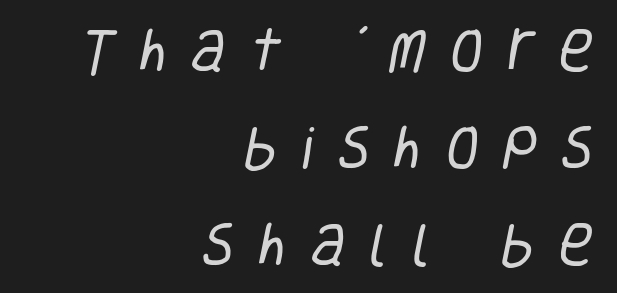
{"serif": "no", "bold": "no", "weight": "regular", "width": "condensed", "stroke_contrast": "low", "x_height": "large", "monospaced": "no", "underline": "no", "align": "right", "line_spacing": "loose", "line_spacing_ratio": 2.02, "letter_spacing": "wide", "letter_spacing_em": 0.5, "glyph_px": 48}
